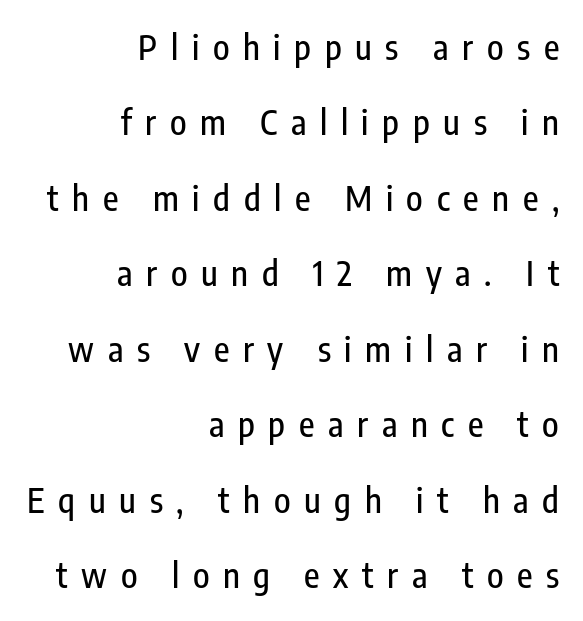
The image shows 34 px condensed sans-serif type, upright; set right-aligned, loose line spacing (2.22x), unusually wide letter spacing (+0.4 em), not underlined; low stroke contrast and a medium x-height.
